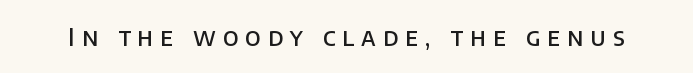
Q: Is the text bold? A: Semi-bold.
Q: Is the text italic (slanted)? A: No, it is upright.
Q: Is the text underlined? A: No.
Q: Is the spacing between letters normal or unusually wide? A: Unusually wide.
